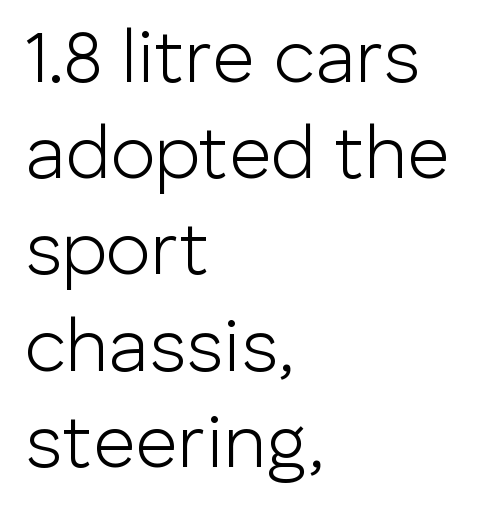
The image shows 74 px light sans-serif type, upright; set left-aligned, normal line spacing (1.3x), normal letter spacing, not underlined; low stroke contrast and a medium x-height.
